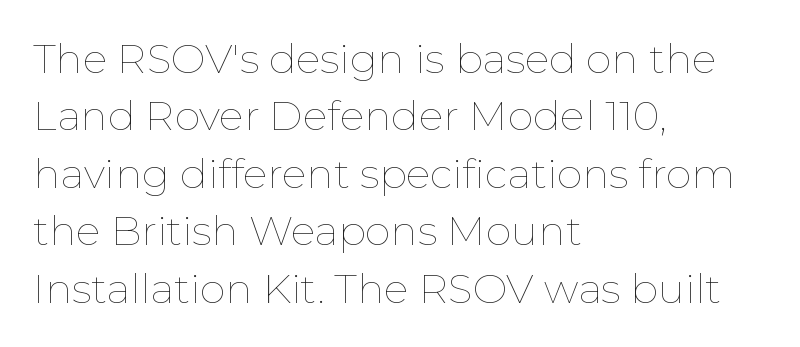
Q: Is the text bold? A: No.
Q: Is the text italic (slanted)? A: No, it is upright.
Q: Is the text underlined? A: No.
Q: How is the paragraph aligned? A: Left-aligned.
Q: Is the spacing between letters normal or unusually wide? A: Normal.
Q: Is the spacing between lines tight, normal or loose? A: Normal.
Q: Width (condensed, normal, or wide)? A: Normal.
Q: Stroke contrast? A: Low.
Q: x-height? A: Medium.
Q: Monospaced? A: No.
